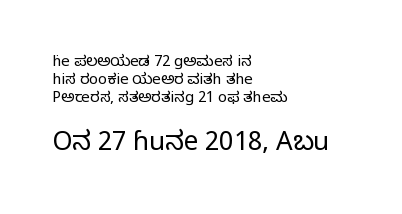
{"italic": "no", "bold": "no", "underline": "no", "align": "left", "line_spacing_ratio": 1.19, "letter_spacing": "normal", "letter_spacing_em": 0.0, "larger_block": "second", "size_ratio": 1.73, "glyph_px": 26}
